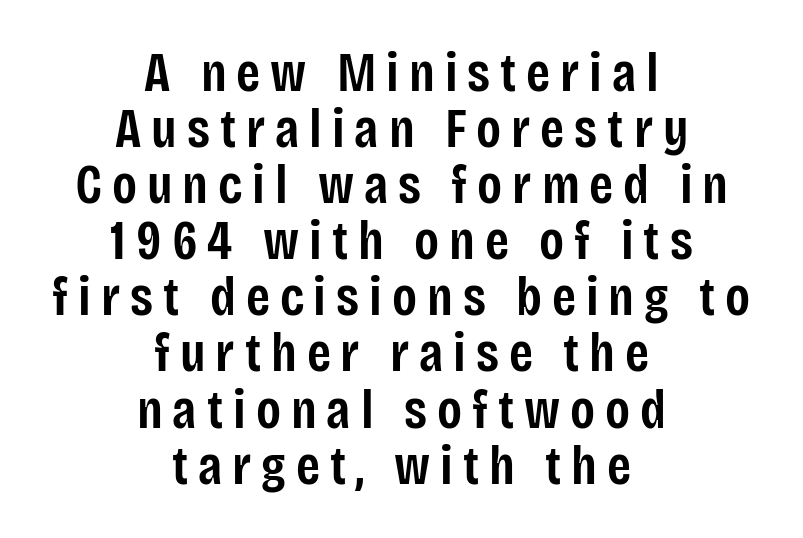
Q: Is the text bold? A: Semi-bold.
Q: Is the text italic (slanted)? A: No, it is upright.
Q: Is the typeface a serif or a sans-serif typeface? A: Sans-serif.
Q: Is the text underlined? A: No.
Q: How is the paragraph aligned? A: Centered.
Q: Is the spacing between lines tight, normal or loose? A: Tight.
Q: Width (condensed, normal, or wide)? A: Condensed.
Q: Stroke contrast? A: Low.
Q: x-height? A: Large.
Q: Monospaced? A: No.
